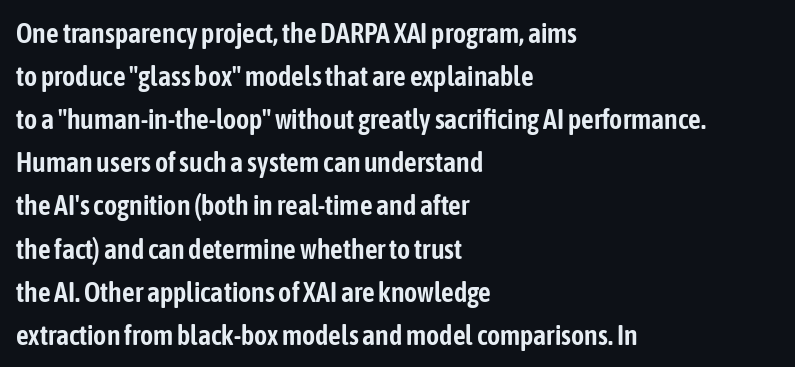
Q: Is the text italic (slanted)? A: No, it is upright.
Q: Is the typeface a serif or a sans-serif typeface? A: Sans-serif.
Q: Is the text underlined? A: No.
Q: How is the paragraph aligned? A: Left-aligned.
Q: Is the spacing between letters normal or unusually wide? A: Normal.
Q: Is the spacing between lines tight, normal or loose? A: Normal.
Q: Width (condensed, normal, or wide)? A: Condensed.
Q: Stroke contrast? A: Low.
Q: x-height? A: Medium.
Q: Monospaced? A: No.
